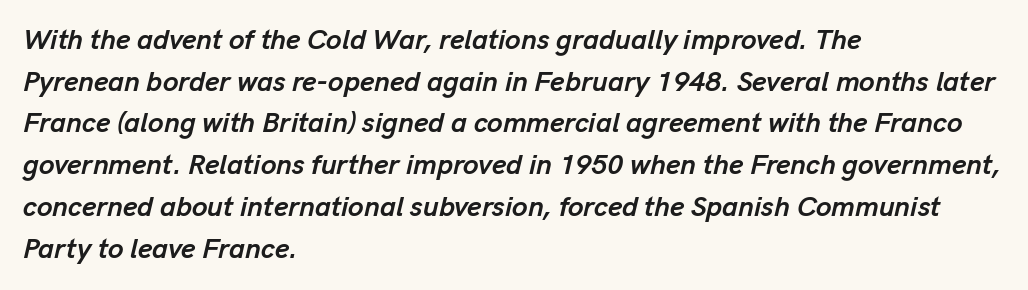
{"italic": "yes", "lean": "right", "slant_degrees": 13, "bold": "yes", "weight": "semibold", "width": "normal", "stroke_contrast": "low", "x_height": "medium", "monospaced": "no", "underline": "no", "align": "left", "line_spacing": "normal", "line_spacing_ratio": 1.49, "letter_spacing": "normal", "letter_spacing_em": 0.0, "glyph_px": 28}
